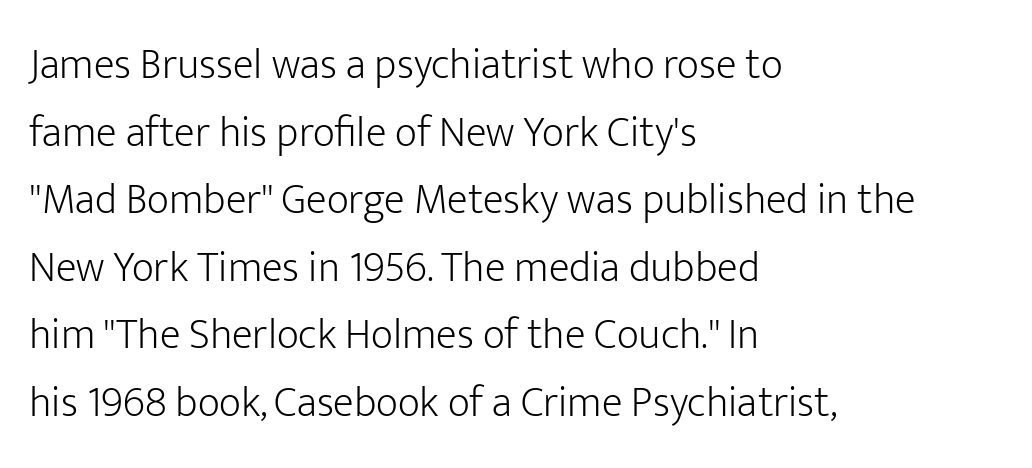
{"serif": "no", "italic": "no", "bold": "no", "weight": "light", "width": "normal", "stroke_contrast": "low", "x_height": "medium", "monospaced": "no", "underline": "no", "align": "left", "line_spacing": "normal", "line_spacing_ratio": 1.57, "letter_spacing": "normal", "letter_spacing_em": 0.0, "glyph_px": 43}
